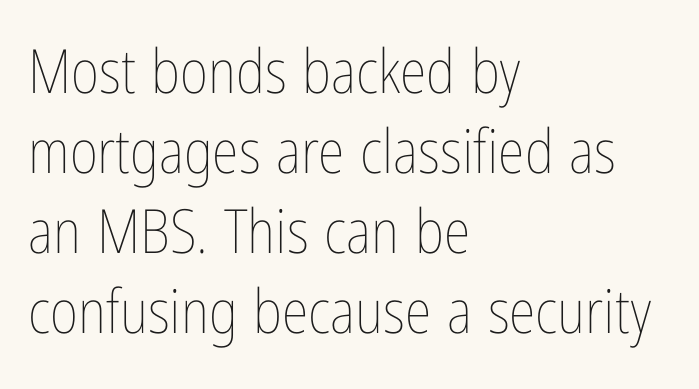
The image shows 61 px thin, condensed type, upright; set left-aligned, normal line spacing (1.31x), normal letter spacing, not underlined; low stroke contrast and a medium x-height.
